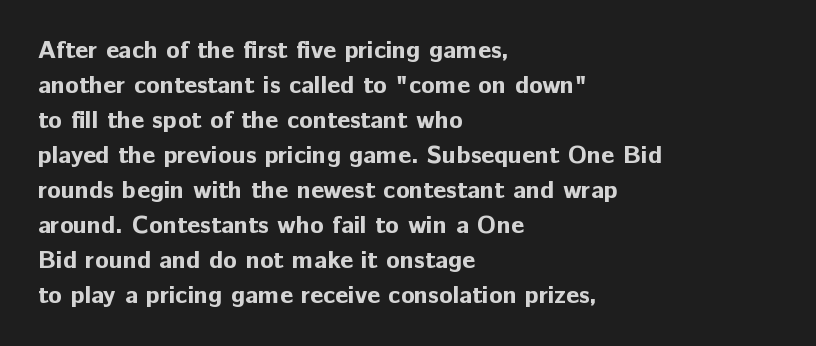
Nope, not italic — everything's standing straight. Regular leading. Teacher's note: observe the even left margin — that is flush-left alignment. The space beneath each line is pristine and unruled. Glyph-to-glyph distance matches everyday printed text.
